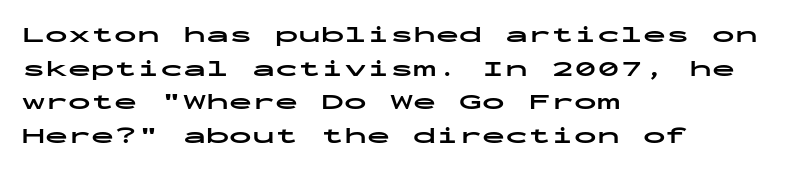
Q: Is the text bold? A: Yes.
Q: Is the text italic (slanted)? A: No, it is upright.
Q: Is the text underlined? A: No.
Q: How is the paragraph aligned? A: Left-aligned.
Q: Is the spacing between letters normal or unusually wide? A: Normal.
Q: Is the spacing between lines tight, normal or loose? A: Normal.
